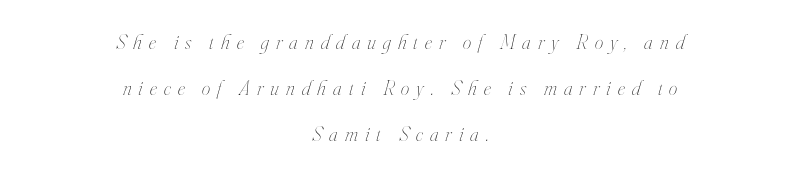
{"italic": "yes", "lean": "right", "slant_degrees": 16, "bold": "no", "underline": "no", "align": "center", "line_spacing": "loose", "line_spacing_ratio": 2.2, "letter_spacing": "wide", "letter_spacing_em": 0.34, "glyph_px": 21}
